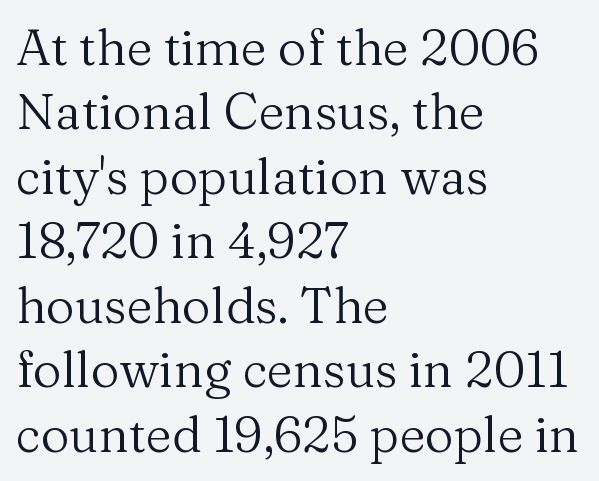
{"serif": "yes", "italic": "no", "bold": "no", "weight": "regular", "width": "normal", "stroke_contrast": "medium", "x_height": "medium", "monospaced": "no", "underline": "no", "align": "left", "line_spacing": "normal", "line_spacing_ratio": 1.29, "letter_spacing": "normal", "letter_spacing_em": 0.0, "glyph_px": 50}
